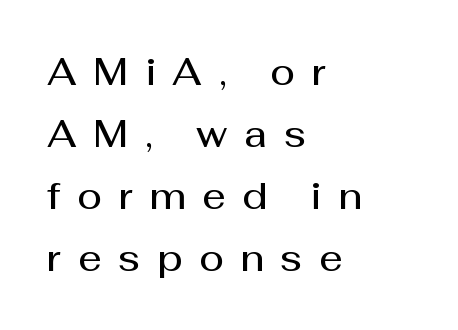
Leading matches the norm, producing a regular column. Firm but not heavy-handed strokes: this text is semibold. The space beneath each line is pristine and unruled. Looks like regular typesetting: each glyph gets only the width it needs. The lines in this sample share a left origin and differ only in where they stop. The passage shown is typeset with a sans-serif family.
